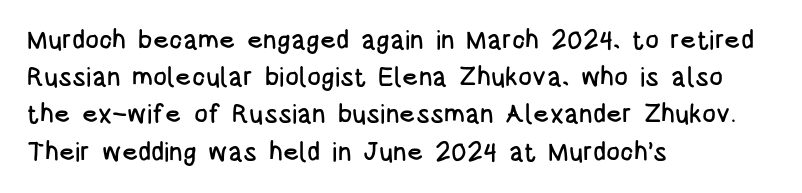
The passage is arranged the way most books set body copy — flush left. No extra tracking has been applied to these lines. You can tell it's not italic because the verticals are truly vertical. The leading is moderate, giving the passage an even texture. The specimen omits any rule beneath the text block's lines.
